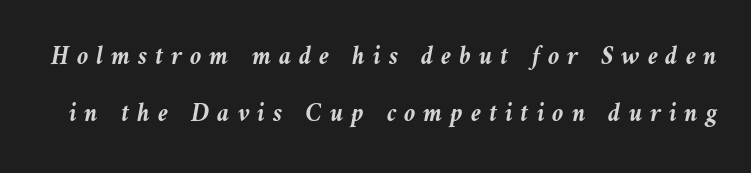
The image shows 26 px bold type, italic (leaning left); set loose line spacing (2.21x), unusually wide letter spacing (+0.3 em), not underlined.
